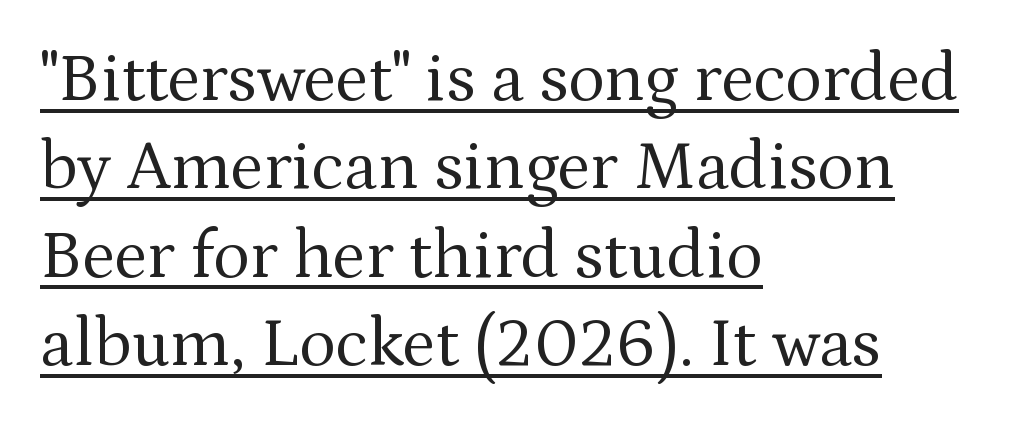
Q: Is the text bold? A: No.
Q: Is the text italic (slanted)? A: No, it is upright.
Q: Is the typeface a serif or a sans-serif typeface? A: Serif.
Q: Is the text underlined? A: Yes.
Q: How is the paragraph aligned? A: Left-aligned.
Q: Is the spacing between letters normal or unusually wide? A: Normal.
Q: Is the spacing between lines tight, normal or loose? A: Normal.
Q: Width (condensed, normal, or wide)? A: Normal.
Q: Stroke contrast? A: Medium.
Q: x-height? A: Medium.
Q: Monospaced? A: No.
